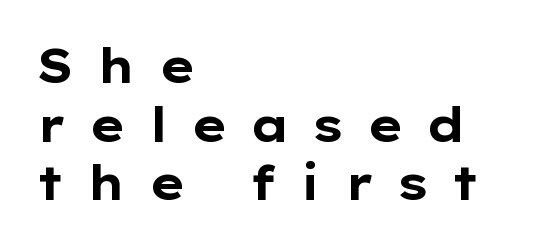
Q: Is the text bold? A: Yes.
Q: Is the text italic (slanted)? A: No, it is upright.
Q: Is the typeface a serif or a sans-serif typeface? A: Sans-serif.
Q: Is the text underlined? A: No.
Q: How is the paragraph aligned? A: Left-aligned.
Q: Is the spacing between letters normal or unusually wide? A: Unusually wide.
Q: Is the spacing between lines tight, normal or loose? A: Normal.
Q: Width (condensed, normal, or wide)? A: Wide.
Q: Stroke contrast? A: Low.
Q: x-height? A: Medium.
Q: Monospaced? A: No.
